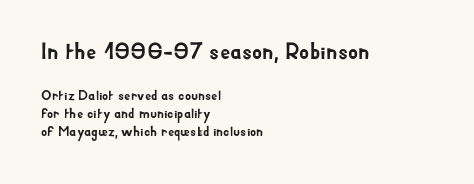
The image shows 23 px text type, upright; set left-aligned, normal line spacing (1.29x), normal letter spacing, not underlined; the first (top) block is 1.64x larger.
